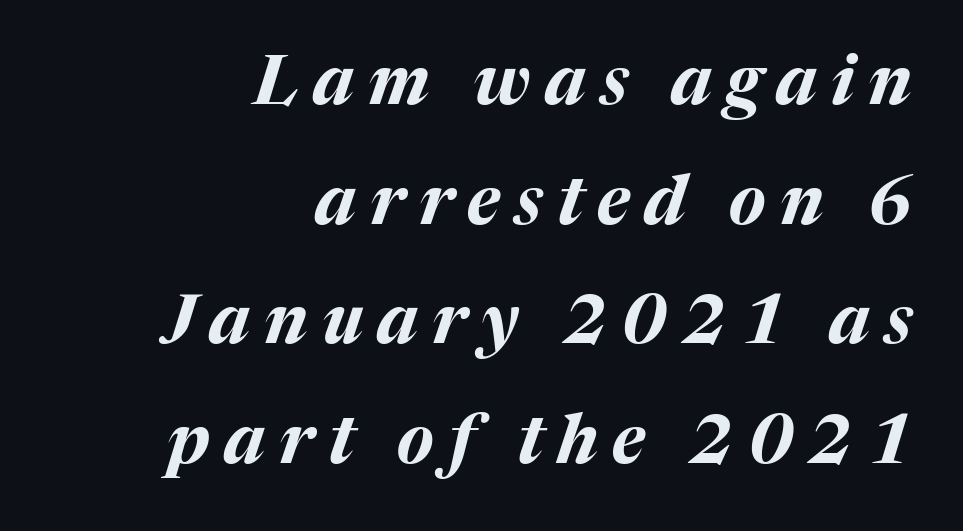
The image shows 68 px bold type, italic (leaning right); set right-aligned, line spacing 1.76x, unusually wide letter spacing (+0.21 em), not underlined; medium stroke contrast and a medium x-height.
